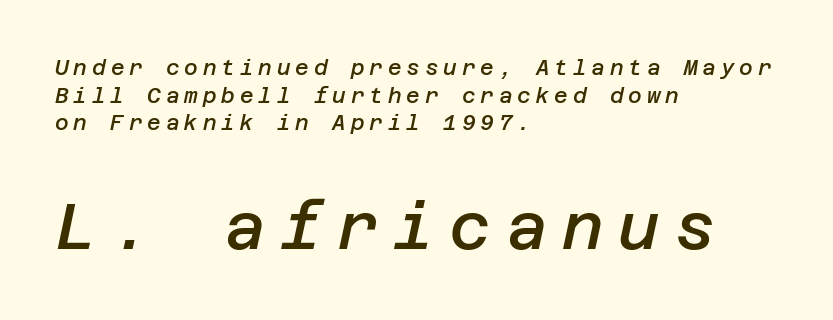
The image shows 64 px semibold type, italic (leaning right); set left-aligned, normal line spacing (1.32x), unusually wide letter spacing (+0.23 em), not underlined; the second (bottom) block is 3.05x larger; low stroke contrast and a large x-height.
